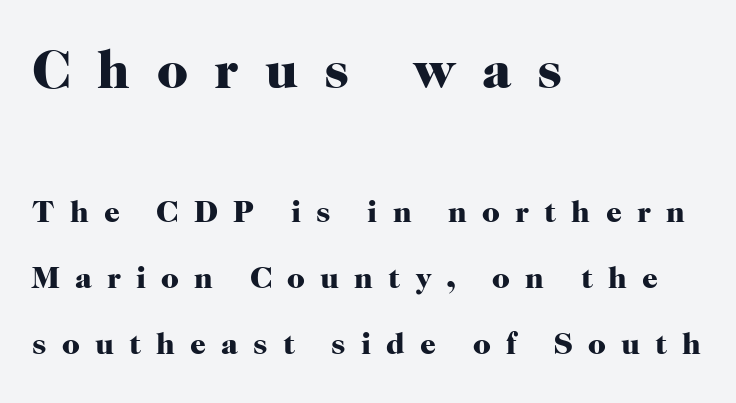
Does extra space separate the letters? Yes, quite a lot of it. Interline gaps are noticeably wide in this sample. Type without underlining. Typeset ragged right — the left edge is the straight one.
